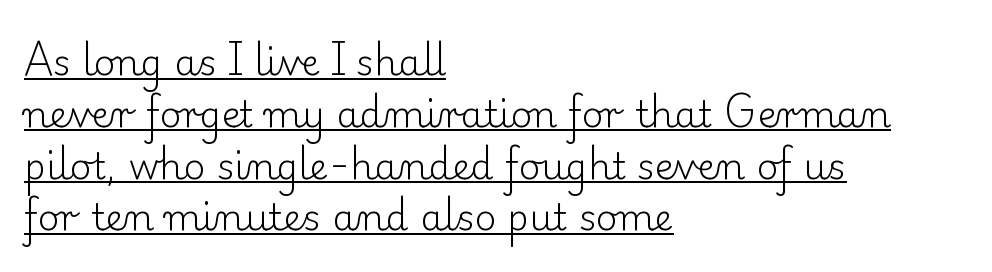
Q: Is the text bold? A: No.
Q: Is the text italic (slanted)? A: No, it is upright.
Q: Is the text underlined? A: Yes.
Q: How is the paragraph aligned? A: Left-aligned.
Q: Is the spacing between letters normal or unusually wide? A: Normal.
Q: Is the spacing between lines tight, normal or loose? A: Normal.
Q: Width (condensed, normal, or wide)? A: Normal.
Q: Stroke contrast? A: Low.
Q: x-height? A: Small.
Q: Monospaced? A: No.
